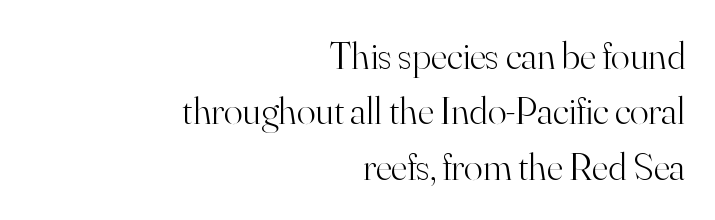
{"serif": "yes", "italic": "no", "bold": "no", "weight": "light", "width": "normal", "stroke_contrast": "high", "x_height": "small", "monospaced": "no", "underline": "no", "align": "right", "line_spacing": "normal", "line_spacing_ratio": 1.42, "letter_spacing": "normal", "letter_spacing_em": 0.0, "glyph_px": 39}
